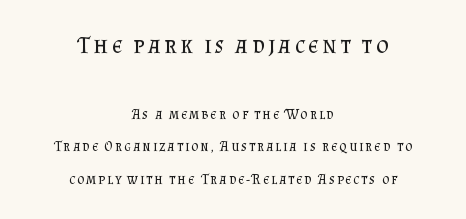
The image shows 24 px text type, upright; set centered, loose line spacing (2.32x), not underlined; the first (top) block is 1.71x larger.
